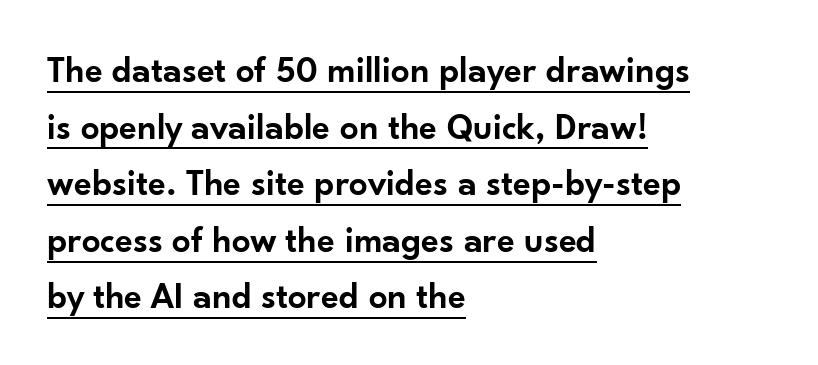
The image shows 37 px semibold sans-serif type, upright; set left-aligned, normal line spacing (1.53x), normal letter spacing, underlined; low stroke contrast and a small x-height.
